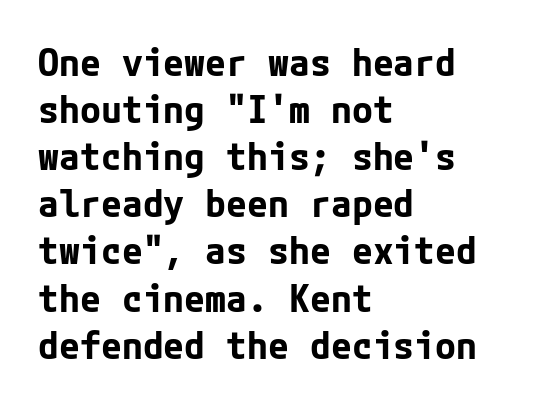
The image shows 38 px bold sans-serif type, upright; set left-aligned, line spacing 1.24x, normal letter spacing, not underlined; low stroke contrast and a medium x-height.
